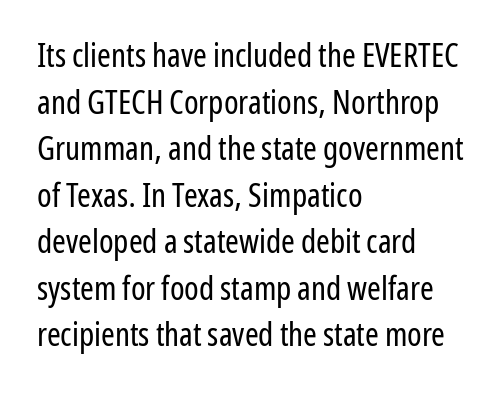
{"serif": "no", "italic": "no", "bold": "no", "weight": "regular", "width": "condensed", "stroke_contrast": "low", "x_height": "medium", "monospaced": "no", "underline": "no", "align": "left", "line_spacing": "normal", "line_spacing_ratio": 1.41, "letter_spacing": "normal", "letter_spacing_em": 0.0, "glyph_px": 33}
